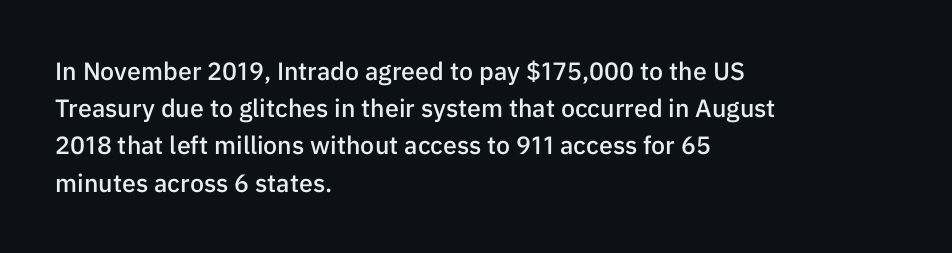
{"italic": "no", "bold": "semi", "underline": "no", "align": "left", "line_spacing": "normal", "line_spacing_ratio": 1.49, "letter_spacing": "normal", "letter_spacing_em": 0.0, "glyph_px": 25}
